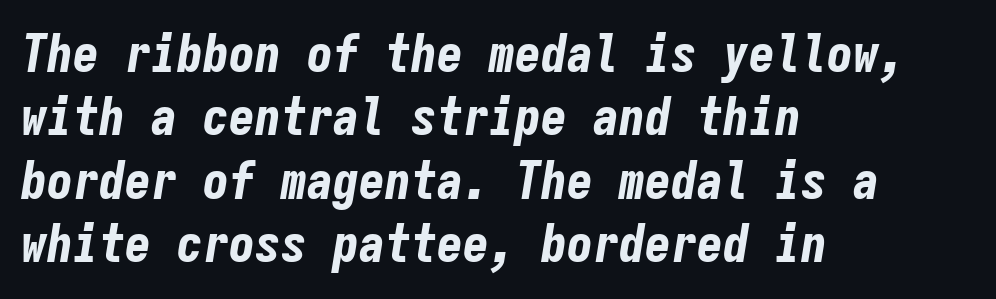
Typesetter's note: full bold, strokes at maximum text heaviness. The compositor pushed each line to the left boundary. A typesetter would call this monospace, since all characters share one set width. Glyph-to-glyph distance matches everyday printed text. The lettering tilts uniformly, giving the passage an italic look. The strip under each line holds only bare page.
